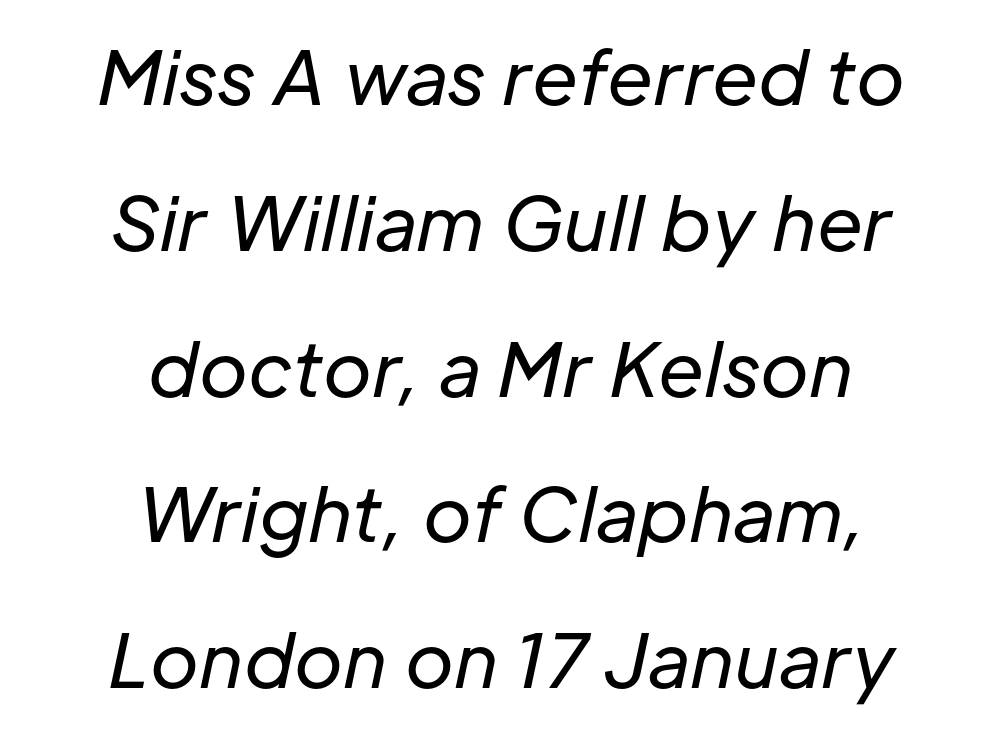
The image shows 74 px regular-weight type, italic (leaning right); set centered, loose line spacing (1.97x), normal letter spacing, not underlined; low stroke contrast and a medium x-height.
